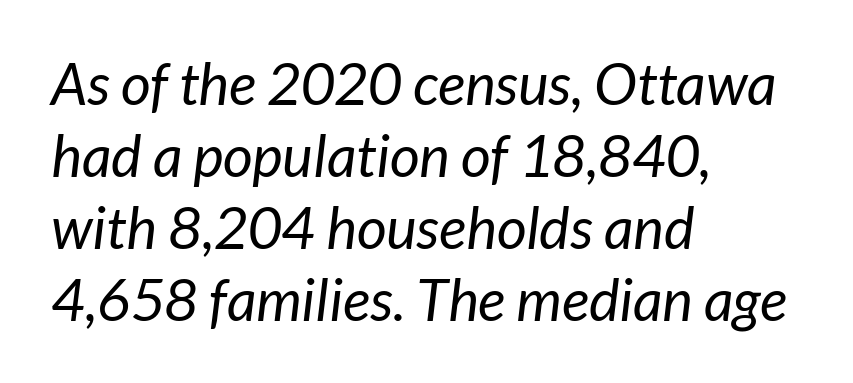
The image shows 58 px regular-weight sans-serif type; set left-aligned, line spacing 1.24x, normal letter spacing, not underlined; low stroke contrast and a medium x-height.
